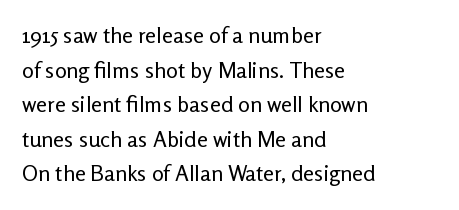
{"italic": "no", "bold": "no", "underline": "no", "align": "left", "line_spacing": "normal", "line_spacing_ratio": 1.57, "letter_spacing": "normal", "letter_spacing_em": 0.0, "glyph_px": 22}
